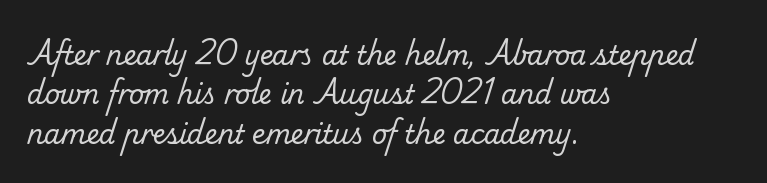
{"bold": "no", "underline": "no", "align": "left", "line_spacing": "normal", "line_spacing_ratio": 1.51, "letter_spacing": "normal", "letter_spacing_em": 0.0, "glyph_px": 26}
